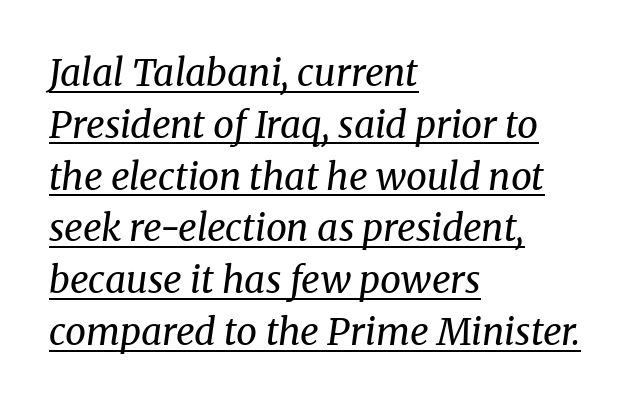
Q: Is the text bold? A: No.
Q: Is the text italic (slanted)? A: Yes, it leans right by about 8 degrees.
Q: Is the typeface a serif or a sans-serif typeface? A: Serif.
Q: Is the text underlined? A: Yes.
Q: How is the paragraph aligned? A: Left-aligned.
Q: Is the spacing between letters normal or unusually wide? A: Normal.
Q: Is the spacing between lines tight, normal or loose? A: Normal.
Q: Width (condensed, normal, or wide)? A: Normal.
Q: Stroke contrast? A: Medium.
Q: x-height? A: Medium.
Q: Monospaced? A: No.
